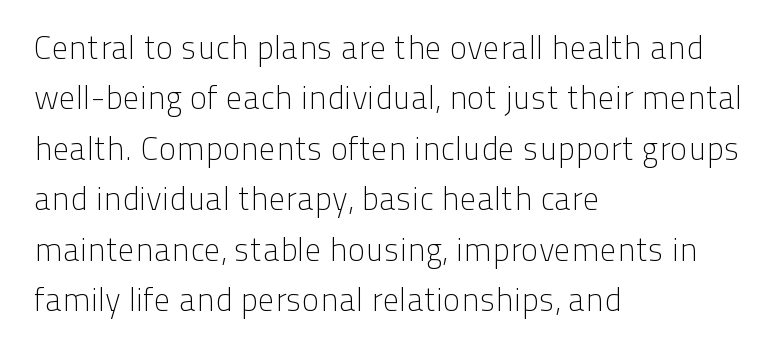
Q: Is the text bold? A: No.
Q: Is the text italic (slanted)? A: No, it is upright.
Q: Is the typeface a serif or a sans-serif typeface? A: Sans-serif.
Q: Is the text underlined? A: No.
Q: How is the paragraph aligned? A: Left-aligned.
Q: Is the spacing between letters normal or unusually wide? A: Normal.
Q: Is the spacing between lines tight, normal or loose? A: Normal.
Q: Width (condensed, normal, or wide)? A: Normal.
Q: Stroke contrast? A: Low.
Q: x-height? A: Medium.
Q: Monospaced? A: No.
